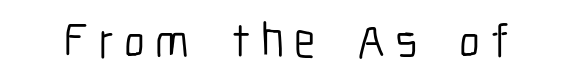
Stroke terminals: plain, sans-serif. Looks like regular typesetting: each glyph gets only the width it needs. Does the lettering tilt? It doesn't — this is upright. This rendering features lettering with no underline. These lines have a slow, spaced-out rhythm from letter to letter.
